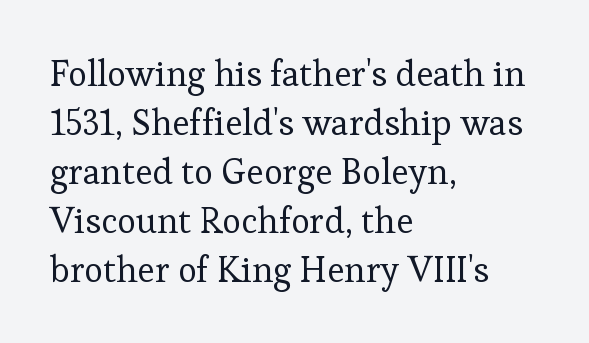
Note the varied advance widths — an 'i' is clearly narrower than an 'm'. Which margin do the lines hug? The left one — the right edge is uneven. Descenders hang freely into open space. The typeface chosen for these lines features serifs. Short note: letters normally spaced.
